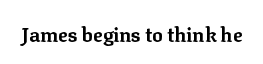
{"italic": "no", "bold": "yes", "underline": "no", "letter_spacing": "normal", "letter_spacing_em": 0.0, "glyph_px": 20}
